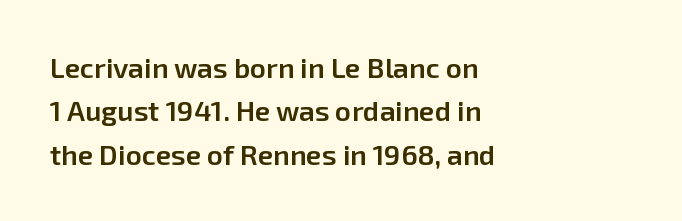
The image shows 28 px semibold sans-serif type, upright; set left-aligned, normal line spacing (1.55x), normal letter spacing, not underlined; low stroke contrast and a medium x-height.
